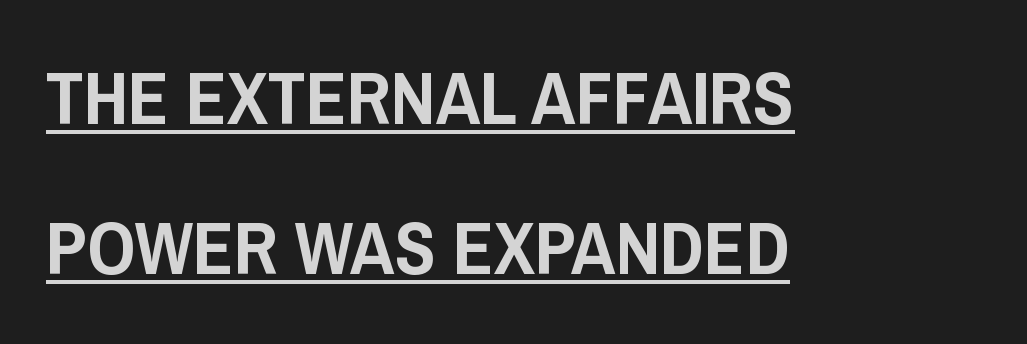
The image shows 75 px condensed sans-serif type, upright; set left-aligned, loose line spacing (2.0x), normal letter spacing, underlined; low stroke contrast and a large x-height.
